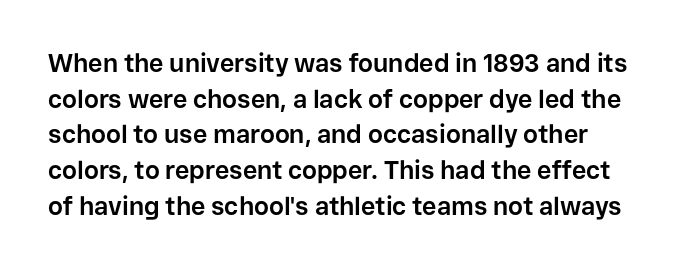
{"italic": "no", "bold": "yes", "underline": "no", "line_spacing": "normal", "line_spacing_ratio": 1.43, "letter_spacing": "normal", "letter_spacing_em": 0.0, "glyph_px": 25}
